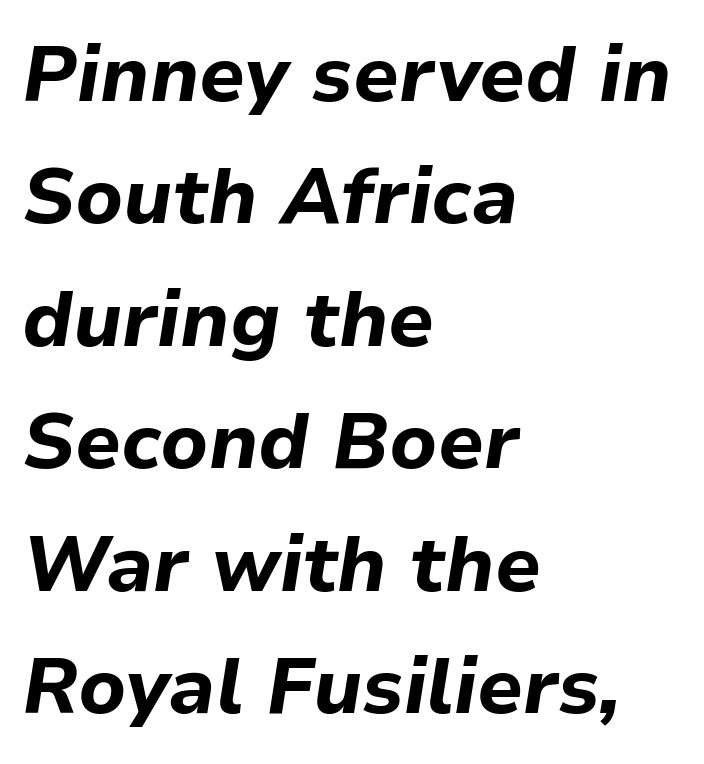
{"italic": "yes", "lean": "right", "slant_degrees": 9, "bold": "yes", "weight": "bold", "width": "normal", "stroke_contrast": "low", "x_height": "medium", "monospaced": "no", "underline": "no", "align": "left", "line_spacing": "normal", "line_spacing_ratio": 1.57, "letter_spacing": "normal", "letter_spacing_em": 0.0, "glyph_px": 78}
